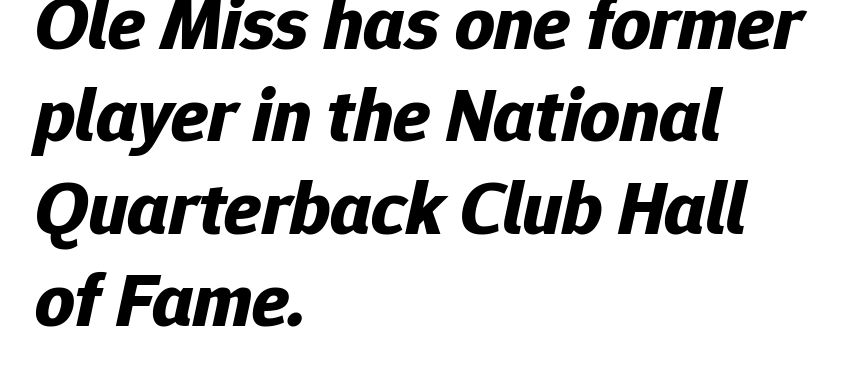
{"italic": "yes", "lean": "right", "slant_degrees": 12, "bold": "yes", "weight": "bold", "width": "normal", "stroke_contrast": "low", "x_height": "medium", "monospaced": "no", "underline": "no", "align": "left", "line_spacing_ratio": 1.2, "letter_spacing": "normal", "letter_spacing_em": 0.0, "glyph_px": 77}
